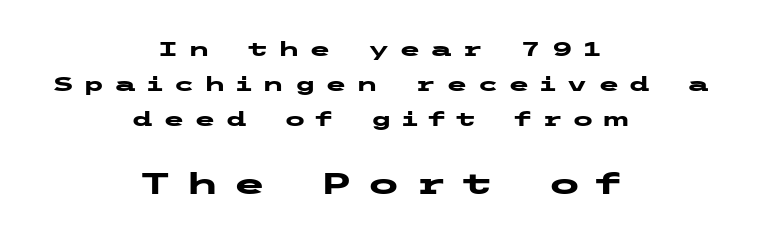
How are the letters spaced? Widely, with obvious added tracking. Note: smaller setting up top, larger setting below. Check the space under the baseline: it is left empty. Chunky letters — that's bold for sure.
